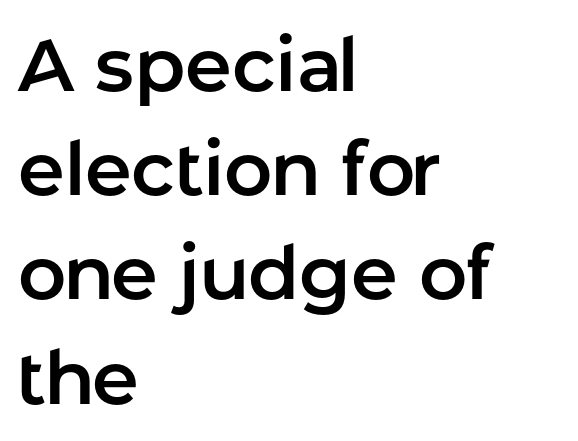
Q: Is the text italic (slanted)? A: No, it is upright.
Q: Is the typeface a serif or a sans-serif typeface? A: Sans-serif.
Q: Is the text underlined? A: No.
Q: How is the paragraph aligned? A: Left-aligned.
Q: Is the spacing between letters normal or unusually wide? A: Normal.
Q: Is the spacing between lines tight, normal or loose? A: Normal.
Q: Width (condensed, normal, or wide)? A: Normal.
Q: Stroke contrast? A: Low.
Q: x-height? A: Medium.
Q: Monospaced? A: No.
